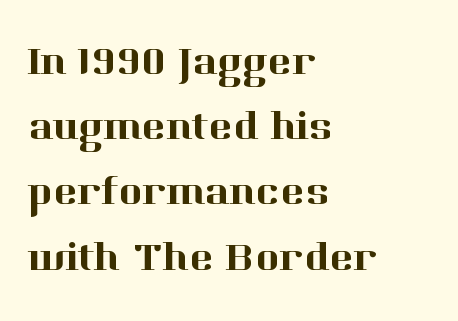
{"serif": "yes", "italic": "no", "width": "normal", "stroke_contrast": "high", "x_height": "medium", "monospaced": "no", "underline": "no", "align": "left", "line_spacing": "normal", "line_spacing_ratio": 1.59, "letter_spacing": "normal", "letter_spacing_em": 0.0, "glyph_px": 41}
